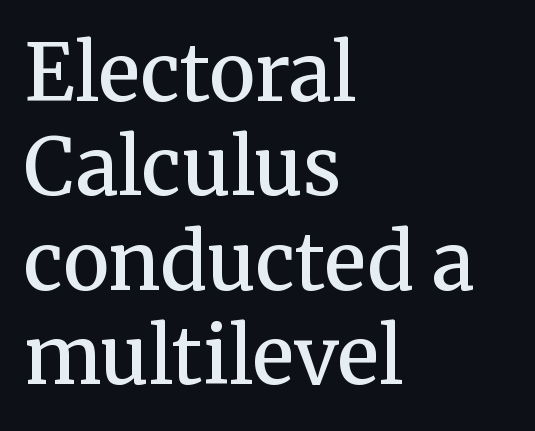
Q: Is the text bold? A: Semi-bold.
Q: Is the text italic (slanted)? A: No, it is upright.
Q: Is the typeface a serif or a sans-serif typeface? A: Serif.
Q: Is the text underlined? A: No.
Q: How is the paragraph aligned? A: Left-aligned.
Q: Is the spacing between letters normal or unusually wide? A: Normal.
Q: Width (condensed, normal, or wide)? A: Normal.
Q: Stroke contrast? A: Medium.
Q: x-height? A: Medium.
Q: Monospaced? A: No.
